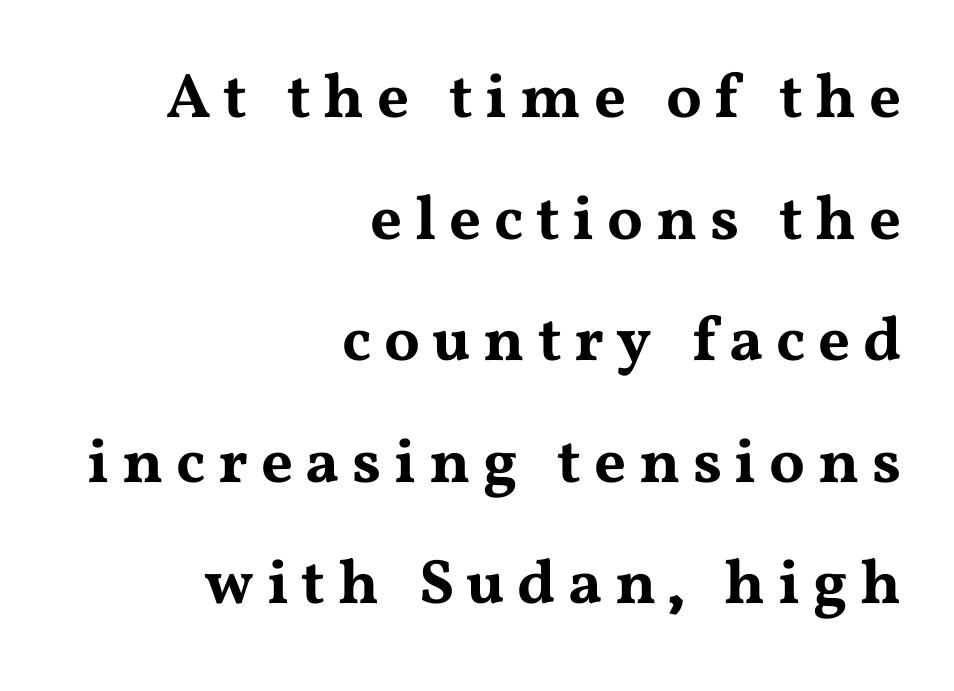
{"serif": "yes", "italic": "no", "width": "wide", "stroke_contrast": "medium", "x_height": "medium", "monospaced": "no", "underline": "no", "align": "right", "line_spacing": "loose", "line_spacing_ratio": 1.93, "letter_spacing": "wide", "letter_spacing_em": 0.2, "glyph_px": 63}
